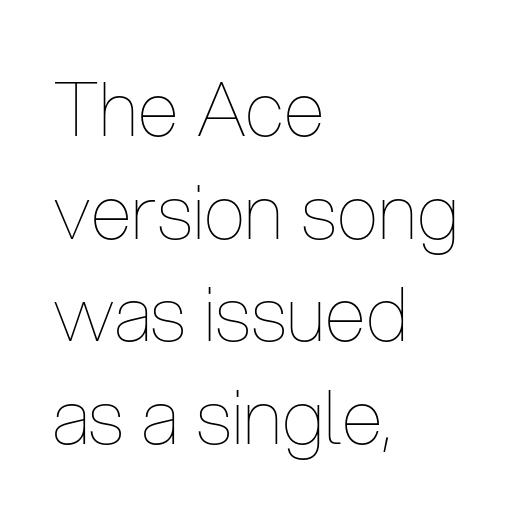
{"italic": "no", "bold": "no", "weight": "thin", "width": "condensed", "stroke_contrast": "low", "x_height": "medium", "monospaced": "no", "underline": "no", "align": "left", "line_spacing": "normal", "line_spacing_ratio": 1.37, "letter_spacing": "normal", "letter_spacing_em": 0.0, "glyph_px": 75}
